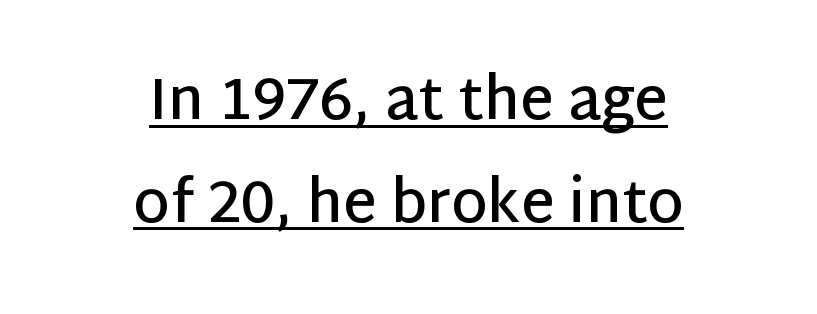
Q: Is the text bold? A: Semi-bold.
Q: Is the text italic (slanted)? A: No, it is upright.
Q: Is the typeface a serif or a sans-serif typeface? A: Sans-serif.
Q: Is the text underlined? A: Yes.
Q: How is the paragraph aligned? A: Centered.
Q: Is the spacing between letters normal or unusually wide? A: Normal.
Q: Width (condensed, normal, or wide)? A: Normal.
Q: Stroke contrast? A: Low.
Q: x-height? A: Large.
Q: Monospaced? A: No.
